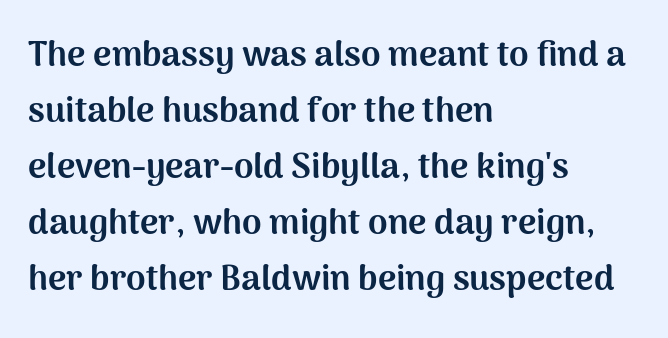
Honestly, the letter spacing is just normal — you wouldn't notice it. The space directly below the letters is spotless. A classic flush-left, rag-right setting is used for this passage. Do the characters align in a grid? No, the font is proportional. Serif or sans? Sans — the stroke terminals are bare.
